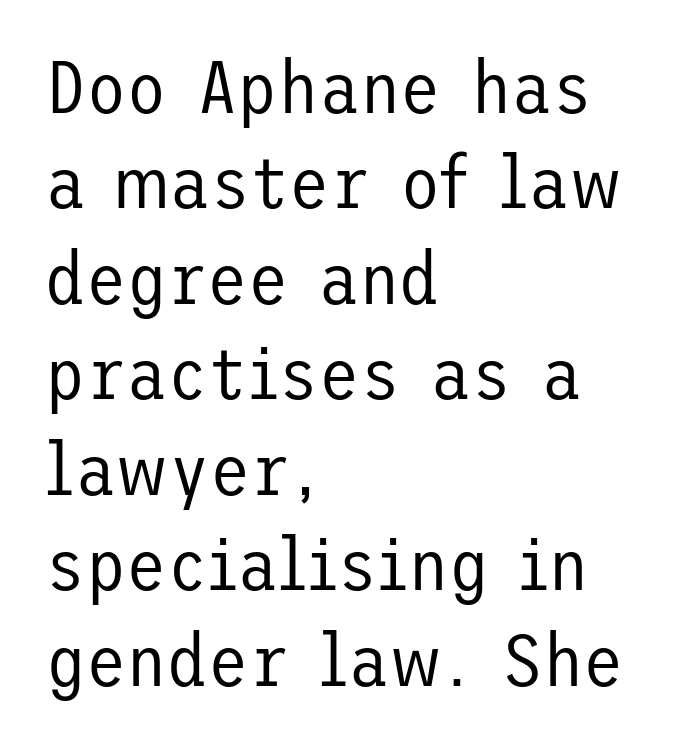
The passage shown is not underscored anywhere. A student would call this left alignment; a typographer would say flush left, rag right. Weight: not bold — regular or lighter. The specimen reads as upright at a glance. Nothing unusual about the tracking: characters are spaced as the font intends. Nothing sits at the stroke ends, so this counts as sans-serif.
